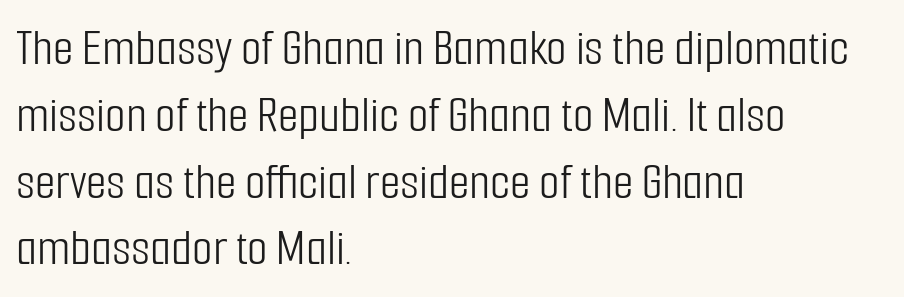
Has an underline been added? It has not. Nothing unusual about the tracking: characters are spaced as the font intends. The face used here is a sans, in the tradition of grotesques and geometrics. Line spacing here is normal.
